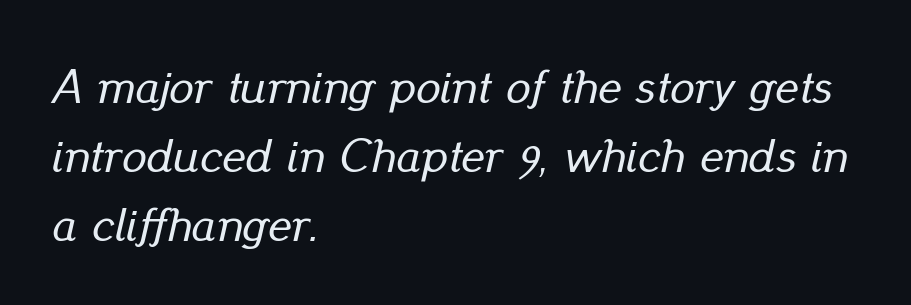
The image shows 49 px text type, italic (leaning right); set left-aligned, normal line spacing (1.41x), normal letter spacing, not underlined; low stroke contrast and a small x-height.
